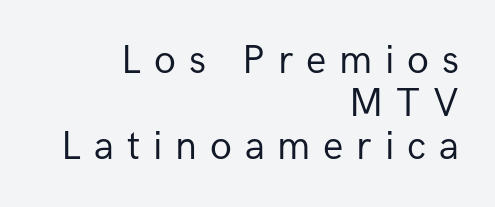
{"serif": "no", "italic": "no", "bold": "no", "weight": "regular", "width": "normal", "stroke_contrast": "low", "x_height": "medium", "monospaced": "no", "underline": "no", "align": "right", "line_spacing": "tight", "line_spacing_ratio": 1.07, "letter_spacing": "wide", "letter_spacing_em": 0.32, "glyph_px": 40}
